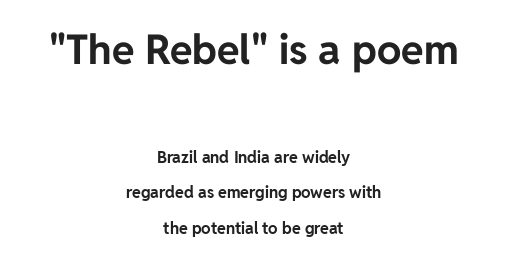
Q: Is the text bold? A: Yes.
Q: Is the text italic (slanted)? A: No, it is upright.
Q: Is the typeface a serif or a sans-serif typeface? A: Sans-serif.
Q: Is the text underlined? A: No.
Q: How is the paragraph aligned? A: Centered.
Q: Is the spacing between letters normal or unusually wide? A: Normal.
Q: Is the spacing between lines tight, normal or loose? A: Loose.
Q: Which block of text is set in a larger size, the first (top) or the second (bottom)? A: The first (top) one.
Q: Width (condensed, normal, or wide)? A: Normal.
Q: Stroke contrast? A: Low.
Q: x-height? A: Medium.
Q: Monospaced? A: No.
